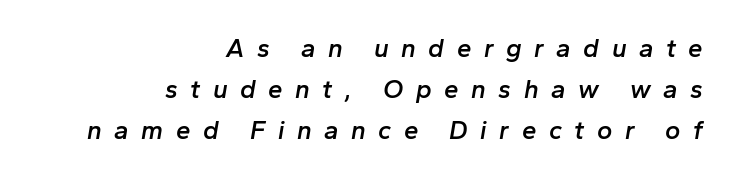
The lines are quadded right. The letters are spread apart with noticeably loose tracking. The passage shown leans; its letterforms are oblique. Caption: semibold face, moderately heavy strokes. Evenly set lines give the paragraph a standard silhouette.
